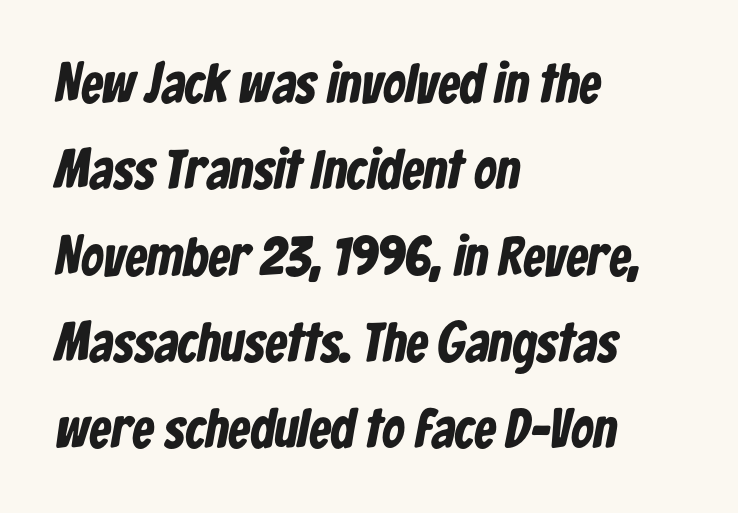
Q: Is the text bold? A: Yes.
Q: Is the typeface a serif or a sans-serif typeface? A: Sans-serif.
Q: Is the text underlined? A: No.
Q: How is the paragraph aligned? A: Left-aligned.
Q: Is the spacing between letters normal or unusually wide? A: Normal.
Q: Is the spacing between lines tight, normal or loose? A: Normal.
Q: Width (condensed, normal, or wide)? A: Condensed.
Q: Stroke contrast? A: Low.
Q: x-height? A: Medium.
Q: Monospaced? A: No.
